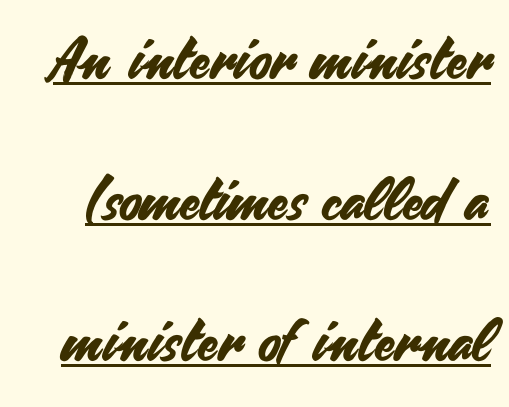
{"serif": "no", "width": "normal", "stroke_contrast": "medium", "x_height": "small", "monospaced": "no", "underline": "yes", "line_spacing": "loose", "line_spacing_ratio": 2.43, "letter_spacing": "normal", "letter_spacing_em": 0.0, "glyph_px": 58}
